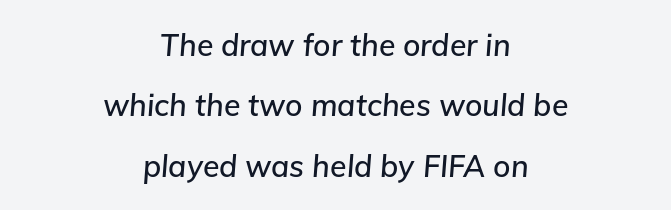
Caption: multi-line text, centered on the measure. Quick note: interline space is abundant. Looking at the ascenders, they clearly lean. The passage shown is not underscored anywhere. Character widths vary here, with narrow letters taking less room than wide ones.
